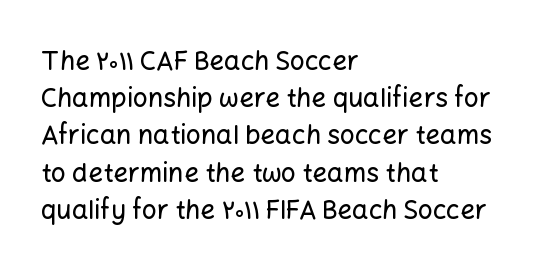
Q: Is the text italic (slanted)? A: No, it is upright.
Q: Is the text underlined? A: No.
Q: How is the paragraph aligned? A: Left-aligned.
Q: Is the spacing between letters normal or unusually wide? A: Normal.
Q: Is the spacing between lines tight, normal or loose? A: Normal.
